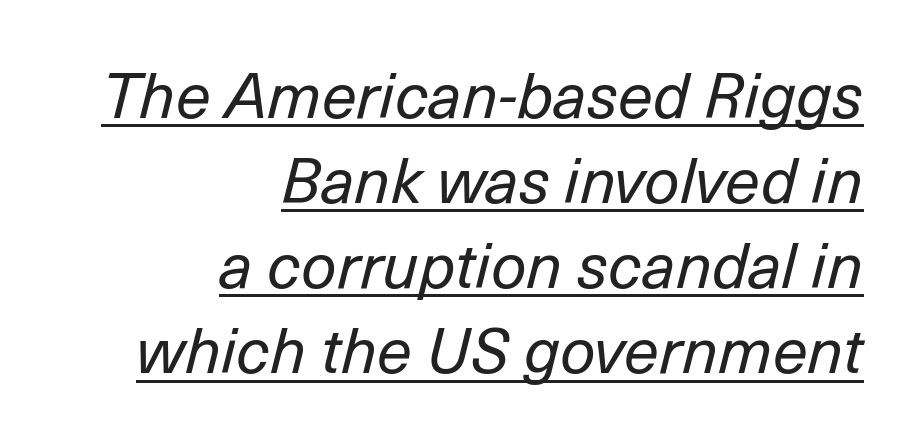
Q: Is the text bold? A: No.
Q: Is the text italic (slanted)? A: Yes, it leans right by about 14 degrees.
Q: Is the text underlined? A: Yes.
Q: How is the paragraph aligned? A: Right-aligned.
Q: Is the spacing between letters normal or unusually wide? A: Normal.
Q: Is the spacing between lines tight, normal or loose? A: Normal.
Q: Width (condensed, normal, or wide)? A: Normal.
Q: Stroke contrast? A: Low.
Q: x-height? A: Medium.
Q: Monospaced? A: No.
